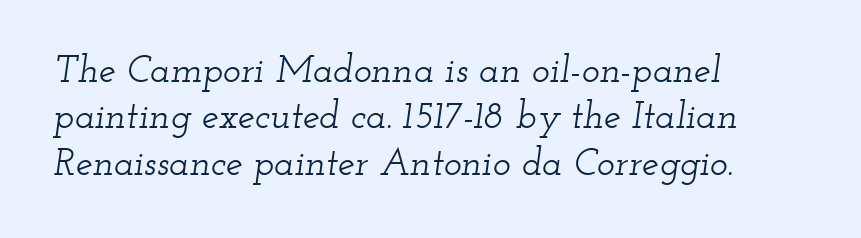
Q: Is the text italic (slanted)? A: Yes, it leans right by about 12 degrees.
Q: Is the typeface a serif or a sans-serif typeface? A: Serif.
Q: Is the text underlined? A: No.
Q: How is the paragraph aligned? A: Left-aligned.
Q: Is the spacing between letters normal or unusually wide? A: Normal.
Q: Width (condensed, normal, or wide)? A: Wide.
Q: Stroke contrast? A: Low.
Q: x-height? A: Small.
Q: Monospaced? A: No.
